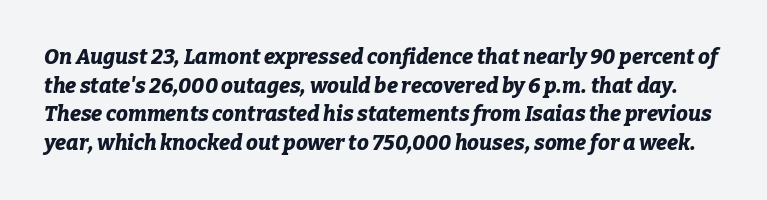
{"italic": "yes", "lean": "right", "slant_degrees": 9, "bold": "yes", "underline": "no", "line_spacing": "normal", "line_spacing_ratio": 1.36, "letter_spacing": "normal", "letter_spacing_em": 0.0, "glyph_px": 21}
